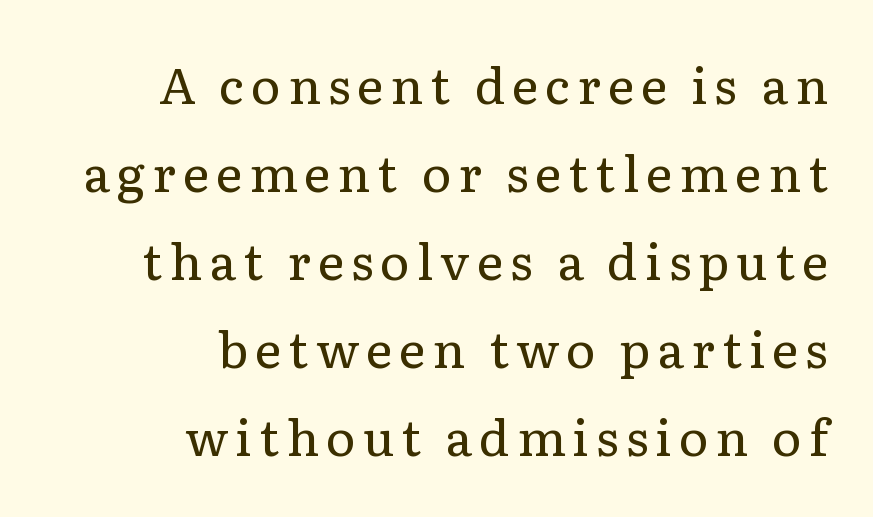
{"serif": "yes", "italic": "no", "bold": "no", "weight": "regular", "width": "normal", "stroke_contrast": "low", "x_height": "medium", "monospaced": "no", "underline": "no", "align": "right", "line_spacing_ratio": 1.76, "glyph_px": 50}
